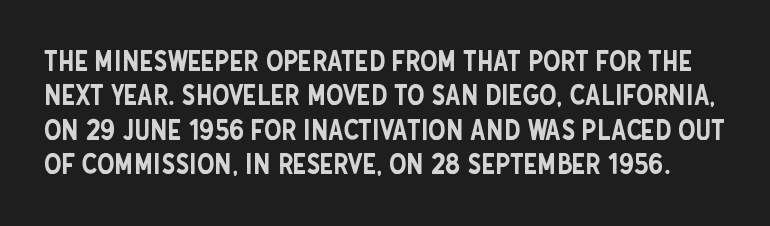
Q: Is the text italic (slanted)? A: No, it is upright.
Q: Is the typeface a serif or a sans-serif typeface? A: Sans-serif.
Q: Is the text underlined? A: No.
Q: Is the spacing between letters normal or unusually wide? A: Normal.
Q: Width (condensed, normal, or wide)? A: Condensed.
Q: Stroke contrast? A: Low.
Q: x-height? A: Large.
Q: Monospaced? A: No.
